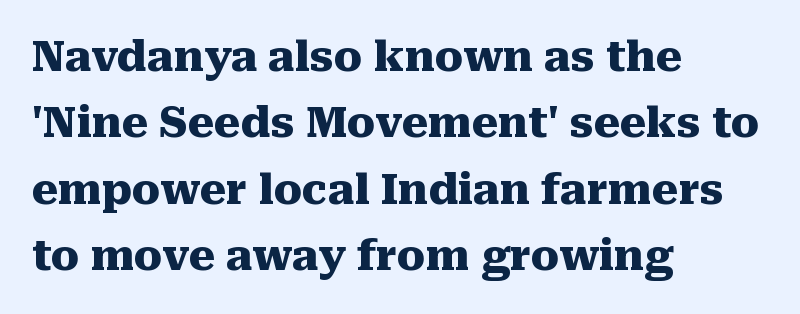
Q: Is the text bold? A: Yes.
Q: Is the text italic (slanted)? A: No, it is upright.
Q: Is the typeface a serif or a sans-serif typeface? A: Serif.
Q: Is the text underlined? A: No.
Q: How is the paragraph aligned? A: Left-aligned.
Q: Is the spacing between letters normal or unusually wide? A: Normal.
Q: Is the spacing between lines tight, normal or loose? A: Normal.
Q: Width (condensed, normal, or wide)? A: Normal.
Q: Stroke contrast? A: Medium.
Q: x-height? A: Medium.
Q: Monospaced? A: No.
